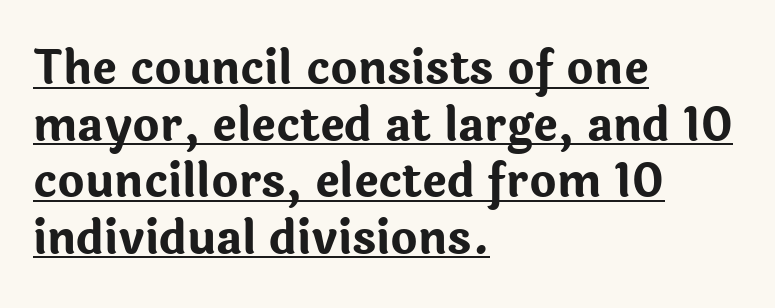
Teacher's note: observe the even left margin — that is flush-left alignment. Notice how thick the strokes are: this is what a full bold looks like. Is there any slant? The stems are plumb. The letters sit at their default tracking, neither squeezed nor spread. A continuous stroke trails under the words, as in a hyperlink. Spacing verdict: proportional, widths tailored to each character.
